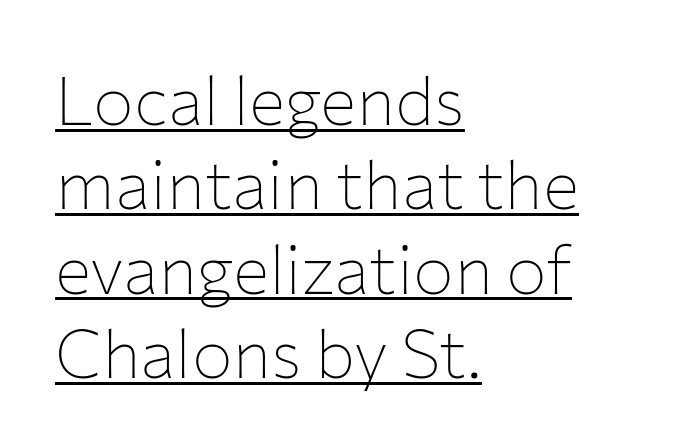
Are there feet on the stems? There aren't — it's a sans. The tracking reads as untouched default to a designer's eye. This sample carries an underscore along the baseline area. Vertical stems look standard width or narrower in stroke. Italic? Not at all — the glyphs are vertical. The rag falls on the right side of this text block.
